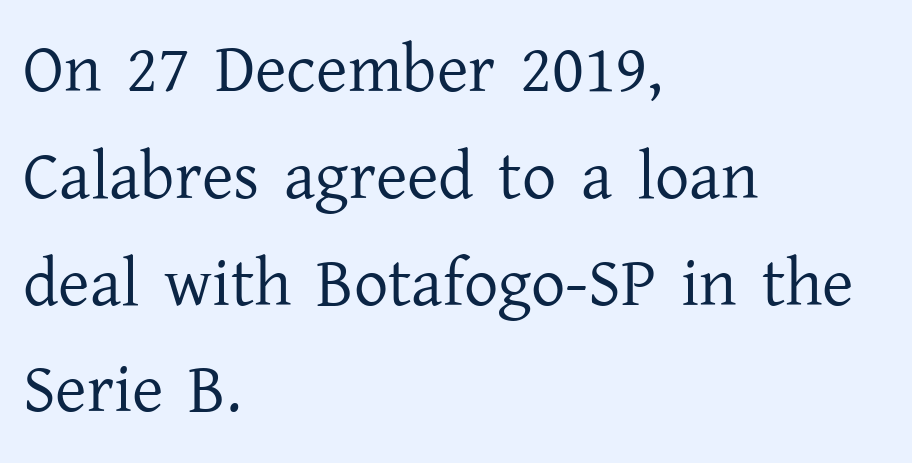
Q: Is the text bold? A: No.
Q: Is the text italic (slanted)? A: No, it is upright.
Q: Is the typeface a serif or a sans-serif typeface? A: Serif.
Q: Is the text underlined? A: No.
Q: How is the paragraph aligned? A: Left-aligned.
Q: Is the spacing between letters normal or unusually wide? A: Normal.
Q: Is the spacing between lines tight, normal or loose? A: Normal.
Q: Width (condensed, normal, or wide)? A: Normal.
Q: Stroke contrast? A: Low.
Q: x-height? A: Medium.
Q: Monospaced? A: No.
